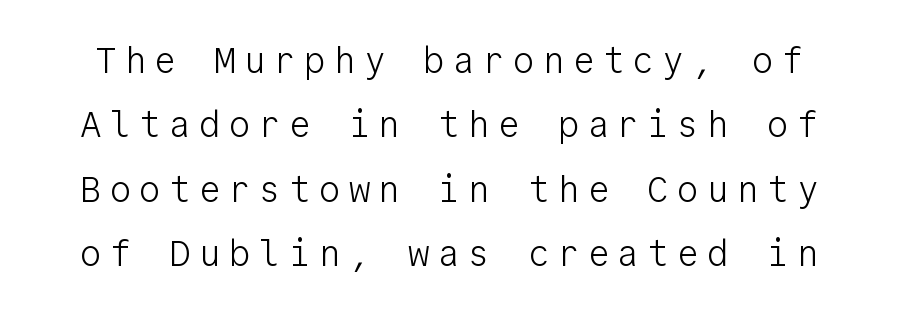
{"serif": "no", "italic": "no", "bold": "no", "weight": "light", "width": "normal", "stroke_contrast": "low", "x_height": "medium", "monospaced": "yes", "underline": "no", "line_spacing_ratio": 1.79, "letter_spacing": "wide", "letter_spacing_em": 0.23, "glyph_px": 36}
